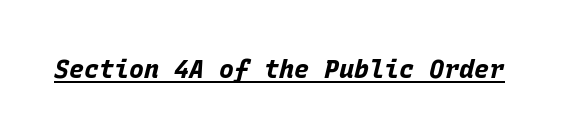
The image shows 25 px bold type, italic (leaning right); set normal letter spacing, underlined.
